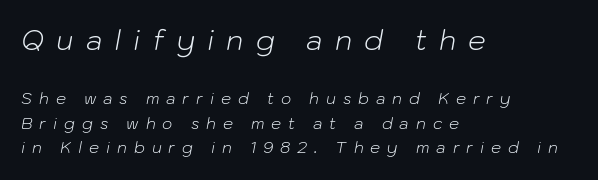
{"italic": "yes", "lean": "right", "slant_degrees": 10, "bold": "no", "weight": "light", "width": "normal", "stroke_contrast": "low", "x_height": "medium", "monospaced": "no", "underline": "no", "align": "left", "line_spacing": "normal", "line_spacing_ratio": 1.55, "letter_spacing": "wide", "letter_spacing_em": 0.43, "larger_block": "first", "size_ratio": 1.75, "glyph_px": 28}
